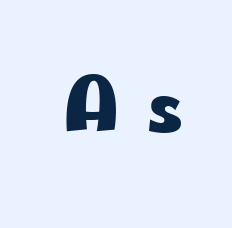
{"serif": "no", "italic": "no", "bold": "yes", "weight": "heavy", "width": "wide", "stroke_contrast": "low", "x_height": "small", "monospaced": "no", "underline": "no", "letter_spacing": "wide", "letter_spacing_em": 0.37, "glyph_px": 74}
